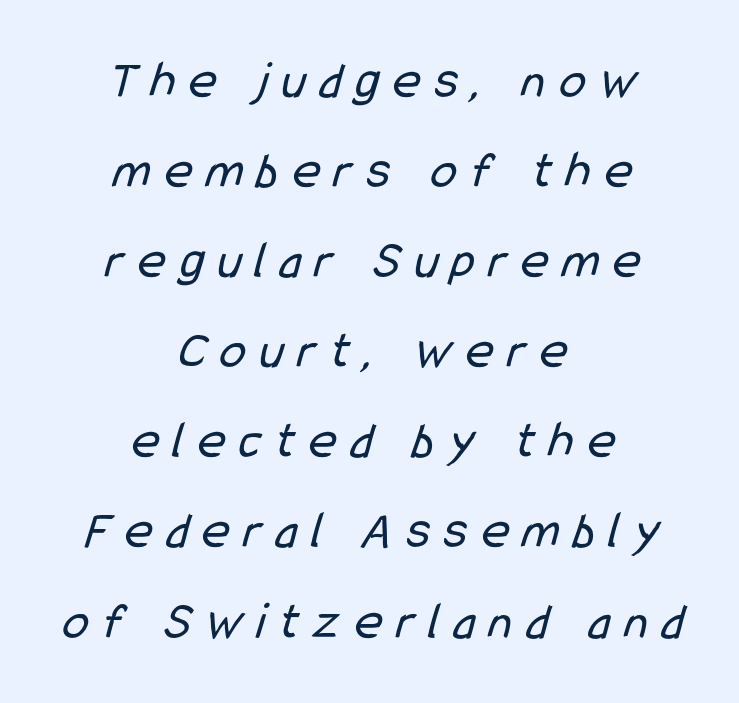
The image shows 53 px regular-weight, condensed sans-serif type; set centered, normal line spacing (1.7x), unusually wide letter spacing (+0.26 em), not underlined; low stroke contrast and a medium x-height.
